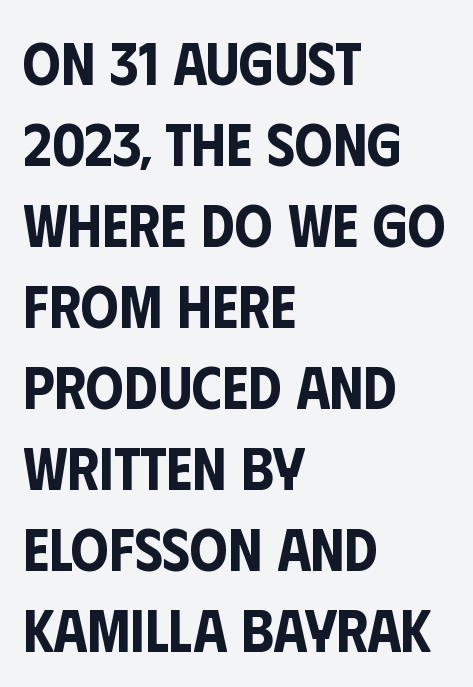
Does extra space separate the letters? No, they use regular spacing. The rendering anchors every line to the left-hand side. The letters stand upright; this is a roman face. The string is rendered with underlining switched off. Vertically, the passage feels balanced, rows spaced as you'd expect.
